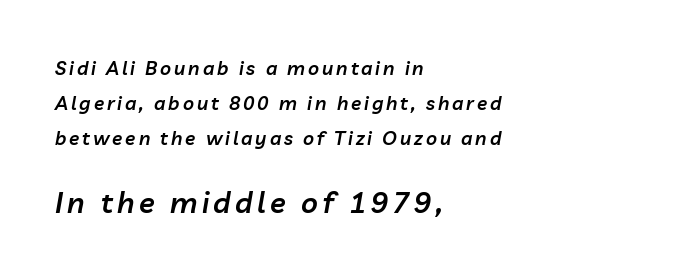
{"italic": "yes", "lean": "right", "slant_degrees": 10, "bold": "semi", "weight": "semibold", "width": "normal", "stroke_contrast": "low", "x_height": "medium", "monospaced": "no", "underline": "no", "align": "left", "line_spacing_ratio": 1.84, "larger_block": "second", "size_ratio": 1.53, "glyph_px": 29}
